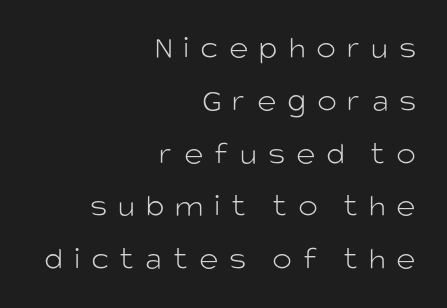
Q: Is the text bold? A: No.
Q: Is the text italic (slanted)? A: No, it is upright.
Q: Is the typeface a serif or a sans-serif typeface? A: Sans-serif.
Q: Is the text underlined? A: No.
Q: How is the paragraph aligned? A: Right-aligned.
Q: Is the spacing between letters normal or unusually wide? A: Unusually wide.
Q: Is the spacing between lines tight, normal or loose? A: Normal.
Q: Width (condensed, normal, or wide)? A: Normal.
Q: Stroke contrast? A: Low.
Q: x-height? A: Large.
Q: Monospaced? A: No.
